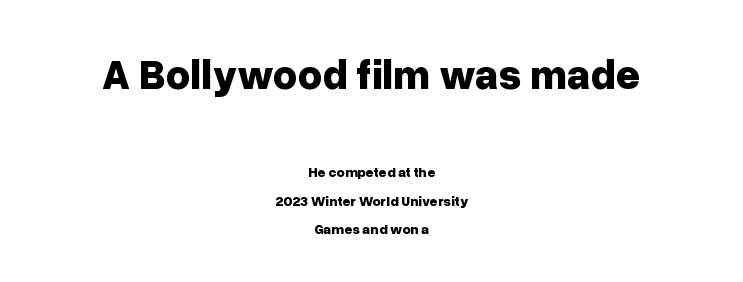
Q: Is the text bold? A: Yes.
Q: Is the text italic (slanted)? A: No, it is upright.
Q: Is the typeface a serif or a sans-serif typeface? A: Sans-serif.
Q: Is the text underlined? A: No.
Q: How is the paragraph aligned? A: Centered.
Q: Is the spacing between letters normal or unusually wide? A: Normal.
Q: Is the spacing between lines tight, normal or loose? A: Loose.
Q: Which block of text is set in a larger size, the first (top) or the second (bottom)? A: The first (top) one.
Q: Width (condensed, normal, or wide)? A: Normal.
Q: Stroke contrast? A: Low.
Q: x-height? A: Medium.
Q: Monospaced? A: No.
